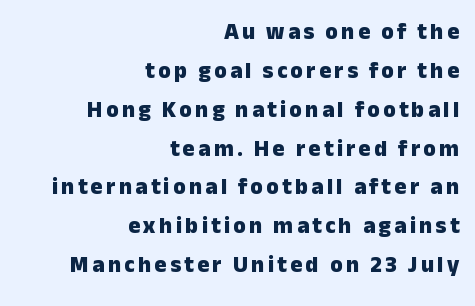
The image shows 23 px bold type, upright; set right-aligned, normal line spacing (1.69x), not underlined.
